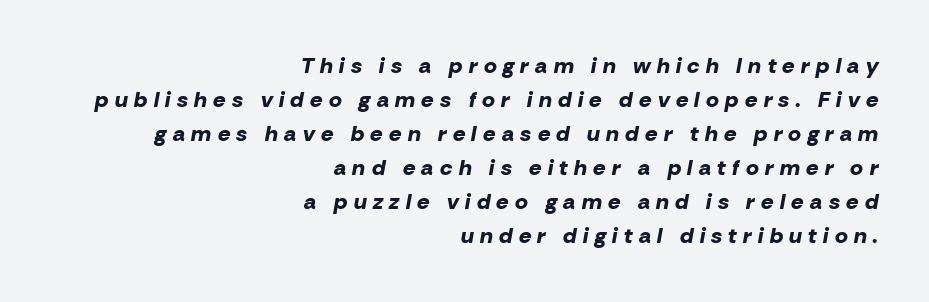
Q: Is the text bold? A: Yes.
Q: Is the text italic (slanted)? A: Yes, it leans right by about 10 degrees.
Q: Is the text underlined? A: No.
Q: How is the paragraph aligned? A: Right-aligned.
Q: Is the spacing between letters normal or unusually wide? A: Unusually wide.
Q: Is the spacing between lines tight, normal or loose? A: Normal.
